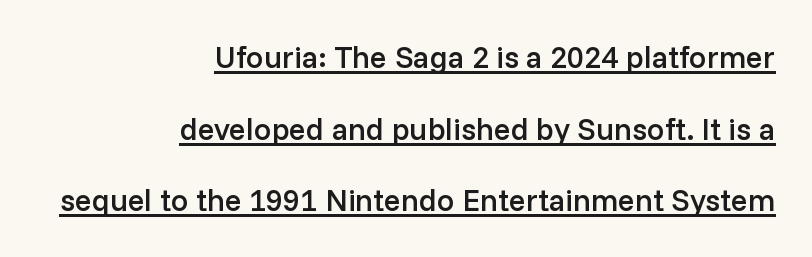
This sample carries an underscore along the baseline area. In terms of letterspacing, this is plain default setting. Horizontal bands of white between lines are thick stripes. This rendering employs a face without finishing strokes, i.e., a sans-serif. Note the varied advance widths — an 'i' is clearly narrower than an 'm'. These lines carry some extra weight — a demibold, not a full bold.
